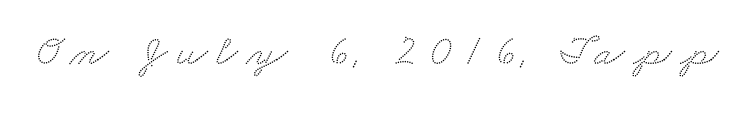
Q: Is the typeface a serif or a sans-serif typeface? A: Serif.
Q: Is the text underlined? A: No.
Q: Width (condensed, normal, or wide)? A: Wide.
Q: Stroke contrast? A: Medium.
Q: x-height? A: Small.
Q: Monospaced? A: No.
